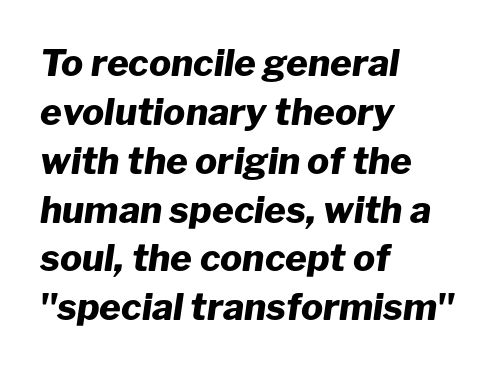
Q: Is the text bold? A: Yes.
Q: Is the text italic (slanted)? A: Yes, it leans right by about 8 degrees.
Q: Is the text underlined? A: No.
Q: How is the paragraph aligned? A: Left-aligned.
Q: Is the spacing between letters normal or unusually wide? A: Normal.
Q: Is the spacing between lines tight, normal or loose? A: Normal.
Q: Width (condensed, normal, or wide)? A: Normal.
Q: Stroke contrast? A: Low.
Q: x-height? A: Medium.
Q: Monospaced? A: No.
